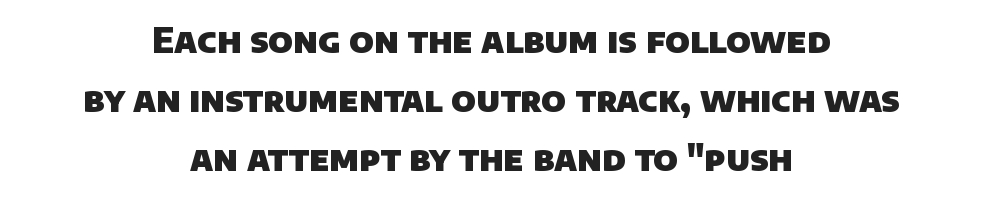
Q: Is the text bold? A: Yes.
Q: Is the typeface a serif or a sans-serif typeface? A: Sans-serif.
Q: Is the text underlined? A: No.
Q: How is the paragraph aligned? A: Centered.
Q: Is the spacing between letters normal or unusually wide? A: Normal.
Q: Width (condensed, normal, or wide)? A: Normal.
Q: Stroke contrast? A: Low.
Q: x-height? A: Large.
Q: Monospaced? A: No.
